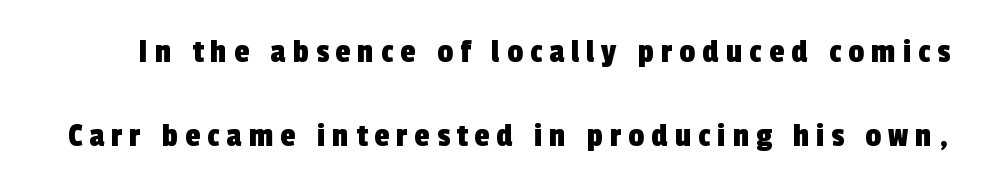
{"serif": "no", "width": "condensed", "x_height": "medium", "monospaced": "no", "underline": "no", "line_spacing": "loose", "line_spacing_ratio": 2.41, "letter_spacing": "wide", "letter_spacing_em": 0.2, "glyph_px": 35}
